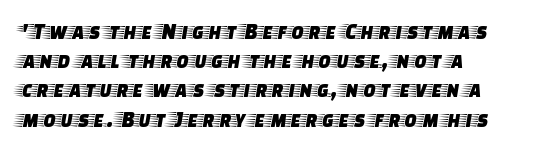
The image shows 23 px text type; set left-aligned, normal line spacing (1.27x), normal letter spacing, not underlined.
